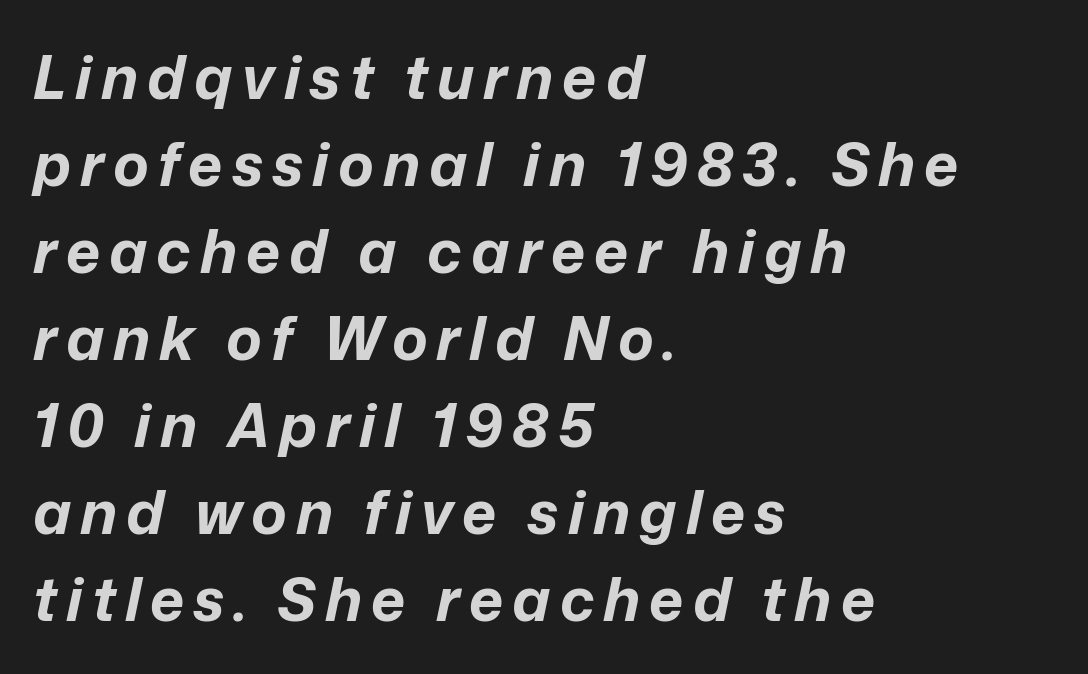
The image shows 60 px bold type, italic (leaning right); set left-aligned, normal line spacing (1.45x), not underlined; low stroke contrast and a medium x-height.
